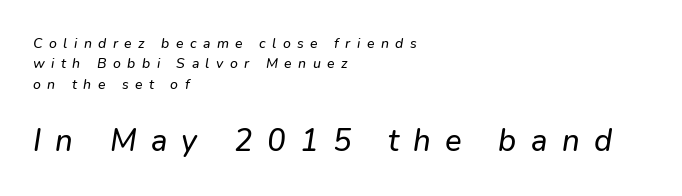
Q: Is the typeface a serif or a sans-serif typeface? A: Sans-serif.
Q: Is the text underlined? A: No.
Q: How is the paragraph aligned? A: Left-aligned.
Q: Is the spacing between letters normal or unusually wide? A: Unusually wide.
Q: Is the spacing between lines tight, normal or loose? A: Normal.
Q: Which block of text is set in a larger size, the first (top) or the second (bottom)? A: The second (bottom) one.
Q: Width (condensed, normal, or wide)? A: Normal.
Q: Stroke contrast? A: Low.
Q: x-height? A: Medium.
Q: Monospaced? A: No.
